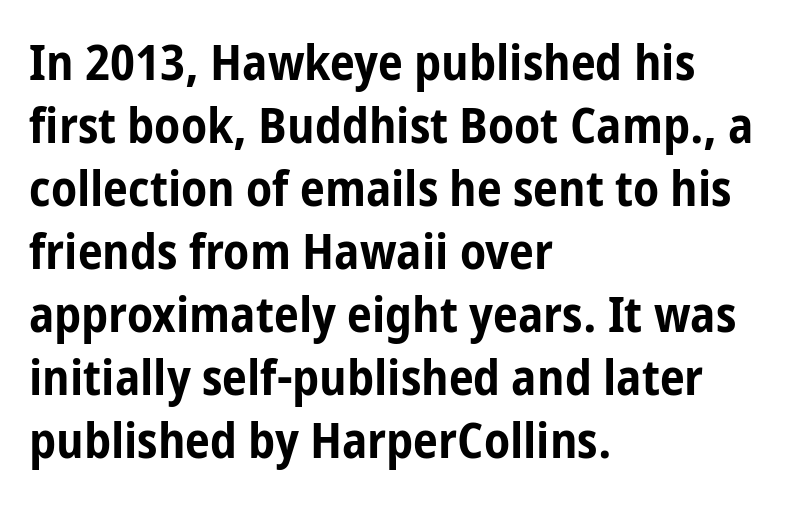
{"serif": "no", "italic": "no", "bold": "yes", "weight": "bold", "width": "condensed", "stroke_contrast": "low", "x_height": "medium", "monospaced": "no", "underline": "no", "align": "left", "line_spacing": "normal", "line_spacing_ratio": 1.26, "letter_spacing": "normal", "letter_spacing_em": 0.0, "glyph_px": 50}
